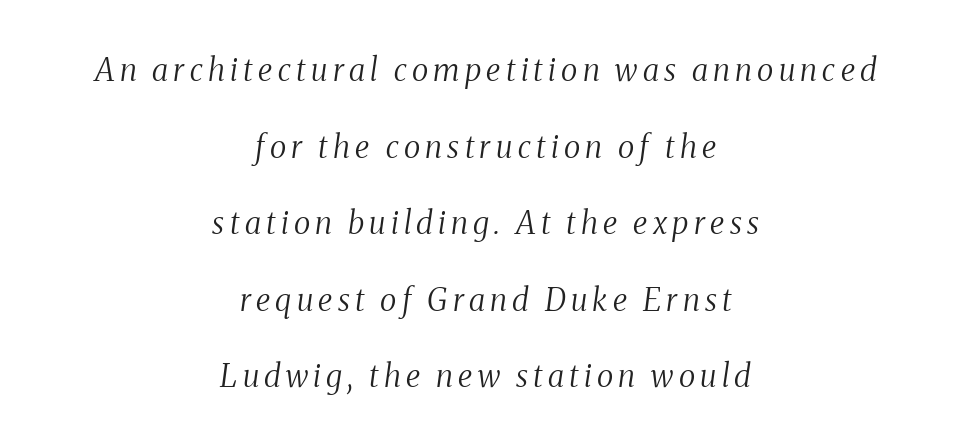
The image shows 31 px regular-weight, condensed serif type, italic (leaning right); set centered, loose line spacing (2.47x), not underlined; medium stroke contrast and a medium x-height.
